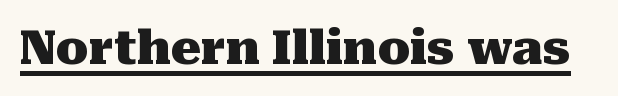
{"serif": "yes", "italic": "no", "bold": "yes", "weight": "heavy", "width": "normal", "stroke_contrast": "medium", "x_height": "medium", "monospaced": "no", "underline": "yes", "letter_spacing": "normal", "letter_spacing_em": 0.0, "glyph_px": 47}
